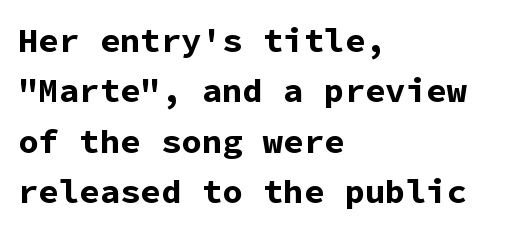
{"serif": "no", "italic": "no", "bold": "yes", "weight": "bold", "width": "normal", "stroke_contrast": "low", "x_height": "medium", "monospaced": "yes", "underline": "no", "align": "left", "line_spacing": "normal", "line_spacing_ratio": 1.48, "letter_spacing": "normal", "letter_spacing_em": 0.0, "glyph_px": 34}
